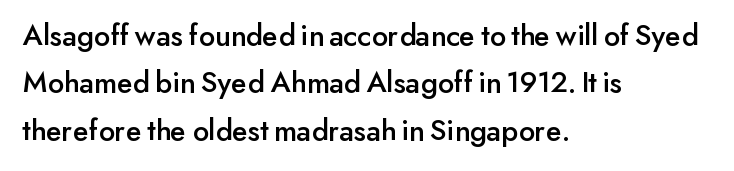
{"serif": "no", "italic": "no", "width": "normal", "stroke_contrast": "low", "x_height": "small", "monospaced": "no", "underline": "no", "align": "left", "line_spacing": "normal", "line_spacing_ratio": 1.53, "letter_spacing": "normal", "letter_spacing_em": 0.0, "glyph_px": 31}
